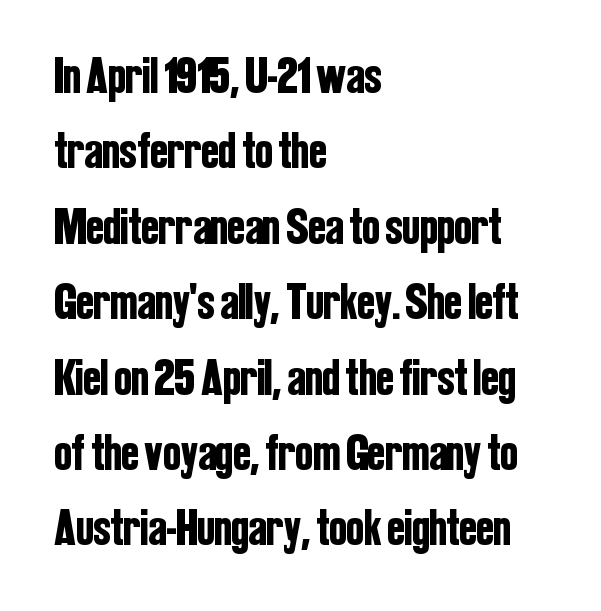
Looks like regular typesetting: each glyph gets only the width it needs. Each word holds together tightly as a unit, with standard inter-letter gaps. A student would call this left alignment; a typographer would say flush left, rag right. To sum up the face: it is a sans, with no serifs. Posture: straight, roman, zero tilt. The strip under each line holds only bare page.
